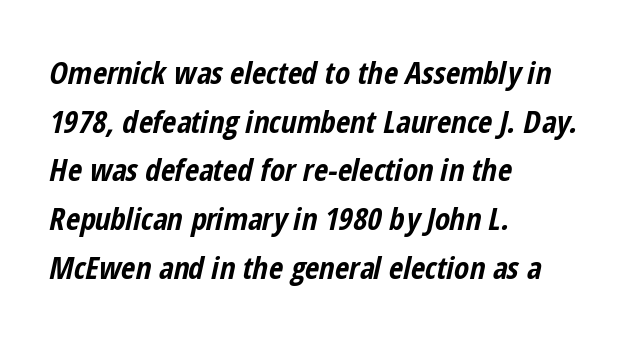
{"italic": "yes", "lean": "right", "slant_degrees": 12, "bold": "yes", "weight": "bold", "width": "condensed", "stroke_contrast": "low", "x_height": "medium", "monospaced": "no", "underline": "no", "align": "left", "line_spacing": "normal", "line_spacing_ratio": 1.57, "letter_spacing": "normal", "letter_spacing_em": 0.0, "glyph_px": 31}
